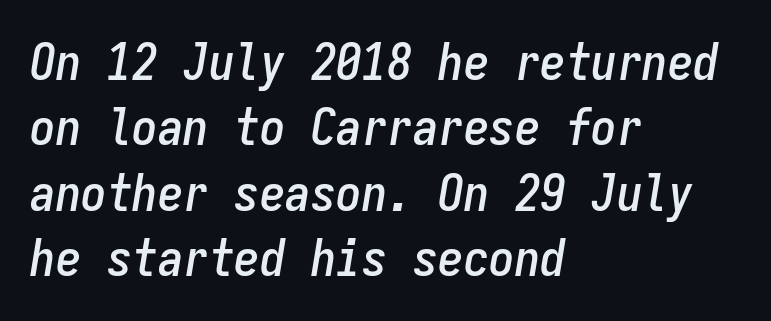
{"italic": "yes", "lean": "right", "slant_degrees": 9, "width": "condensed", "stroke_contrast": "low", "x_height": "medium", "monospaced": "yes", "underline": "no", "align": "left", "line_spacing": "normal", "line_spacing_ratio": 1.28, "letter_spacing": "normal", "letter_spacing_em": 0.0, "glyph_px": 51}
